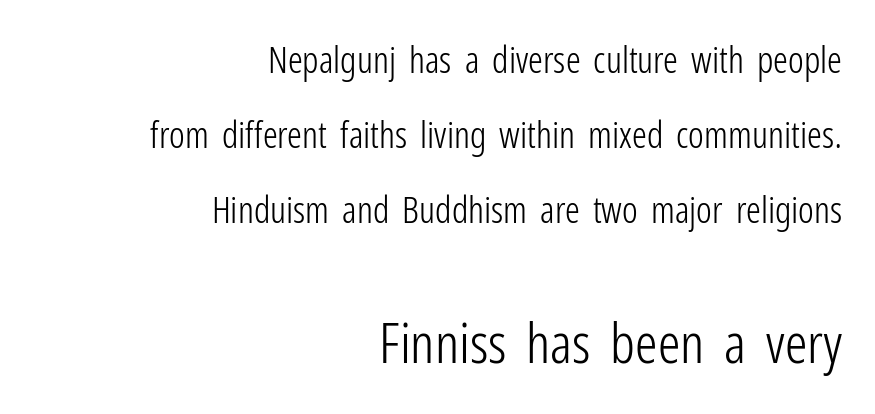
The image shows 56 px light, condensed sans-serif type, upright; set right-aligned, loose line spacing (2.03x), normal letter spacing, not underlined; the second (bottom) block is 1.51x larger; low stroke contrast and a medium x-height.
